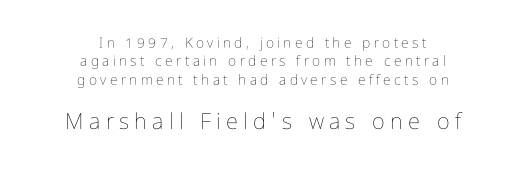
{"italic": "no", "bold": "no", "underline": "no", "align": "center", "line_spacing": "normal", "line_spacing_ratio": 1.31, "letter_spacing": "wide", "letter_spacing_em": 0.24, "larger_block": "second", "size_ratio": 1.57, "glyph_px": 22}
